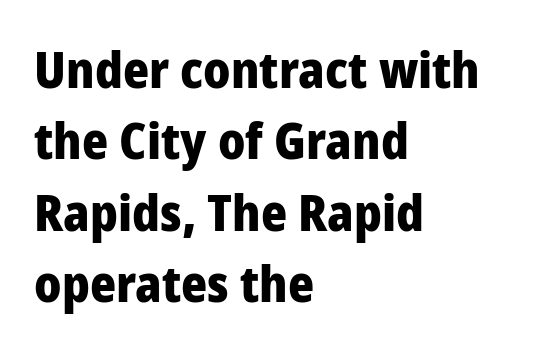
The image shows 50 px heavy sans-serif type, upright; set left-aligned, normal line spacing (1.43x), normal letter spacing, not underlined; low stroke contrast and a medium x-height.
